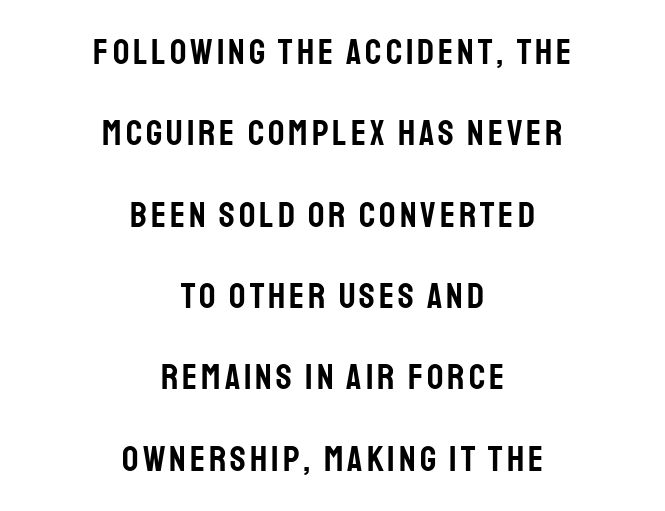
The image shows 36 px condensed sans-serif type, upright; set centered, loose line spacing (2.26x), not underlined; low stroke contrast and a large x-height.
